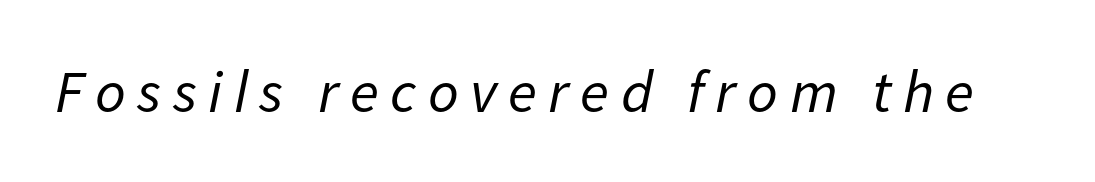
Descenders are the only things crossing below the line. The axis of the letterforms is tilted away from vertical. You could not count columns in this text — the font is proportionally spaced. This reads as an unemphasized weight, regular at the heaviest.
